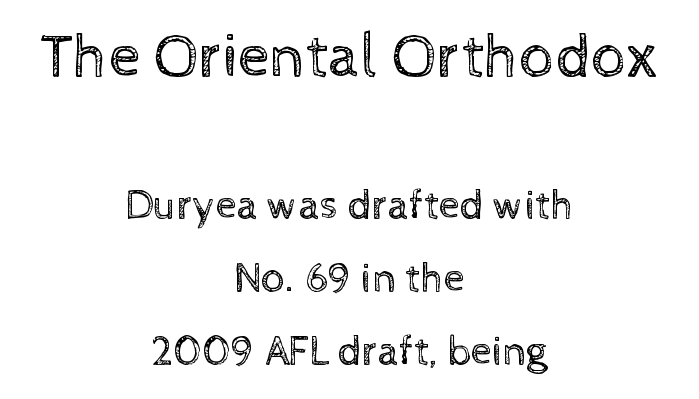
{"italic": "no", "bold": "no", "weight": "regular", "width": "normal", "x_height": "medium", "monospaced": "no", "underline": "no", "align": "center", "line_spacing_ratio": 1.74, "letter_spacing": "normal", "letter_spacing_em": 0.0, "larger_block": "first", "size_ratio": 1.5, "glyph_px": 63}
